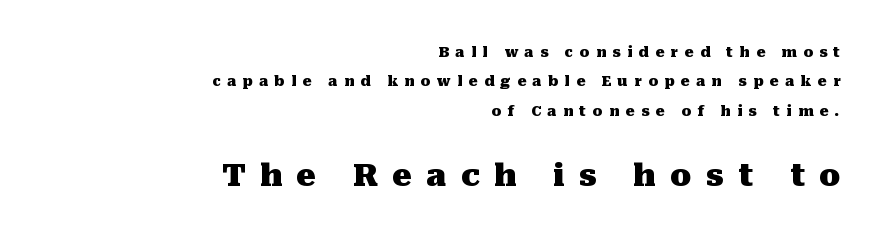
Q: Is the text bold? A: Yes.
Q: Is the text italic (slanted)? A: No, it is upright.
Q: Is the typeface a serif or a sans-serif typeface? A: Serif.
Q: Is the text underlined? A: No.
Q: How is the paragraph aligned? A: Right-aligned.
Q: Is the spacing between letters normal or unusually wide? A: Unusually wide.
Q: Is the spacing between lines tight, normal or loose? A: Loose.
Q: Which block of text is set in a larger size, the first (top) or the second (bottom)? A: The second (bottom) one.
Q: Width (condensed, normal, or wide)? A: Normal.
Q: Stroke contrast? A: Medium.
Q: x-height? A: Medium.
Q: Monospaced? A: No.
